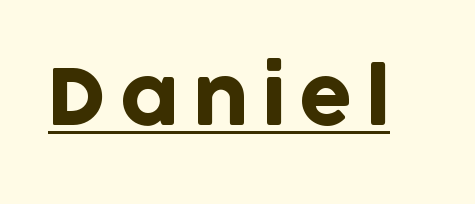
{"serif": "no", "italic": "no", "width": "normal", "stroke_contrast": "low", "x_height": "large", "monospaced": "no", "underline": "yes", "glyph_px": 76}
